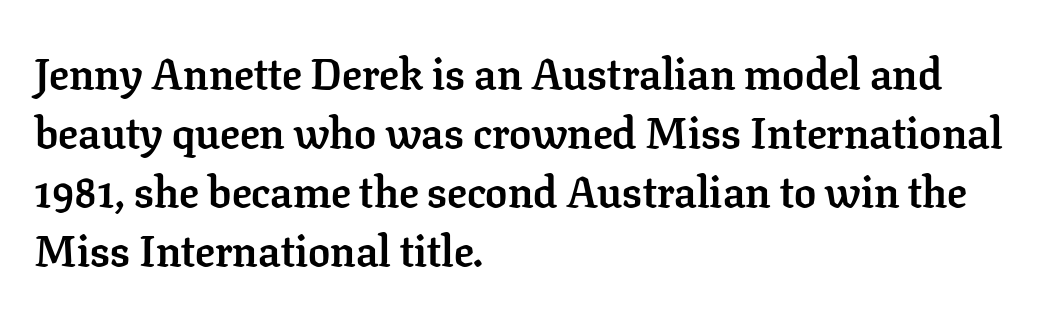
The image shows 44 px semibold serif type, upright; set left-aligned, normal line spacing (1.34x), normal letter spacing, not underlined; low stroke contrast and a medium x-height.
